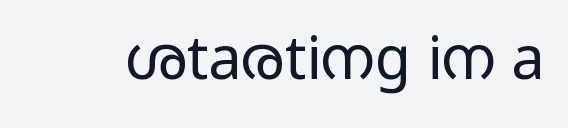
The image shows 59 px light, wide sans-serif type, upright; set normal letter spacing, not underlined; low stroke contrast and a medium x-height.
